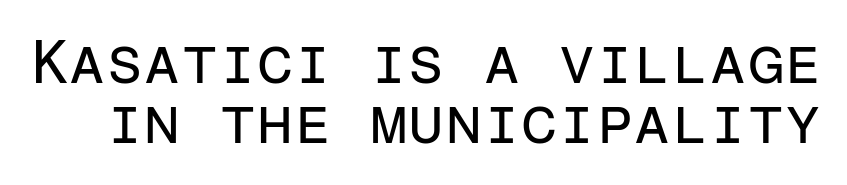
The image shows 61 px regular-weight sans-serif type, upright, monospaced; set tight line spacing (0.99x), normal letter spacing, not underlined; low stroke contrast and a medium x-height.
